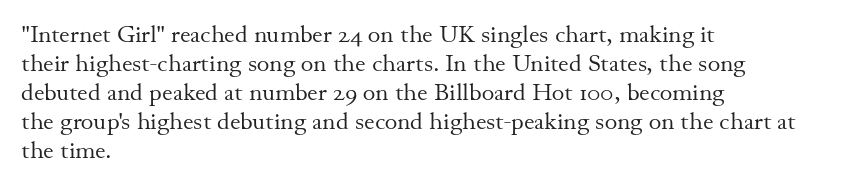
Q: Is the text bold? A: No.
Q: Is the text italic (slanted)? A: No, it is upright.
Q: Is the text underlined? A: No.
Q: How is the paragraph aligned? A: Left-aligned.
Q: Is the spacing between letters normal or unusually wide? A: Normal.
